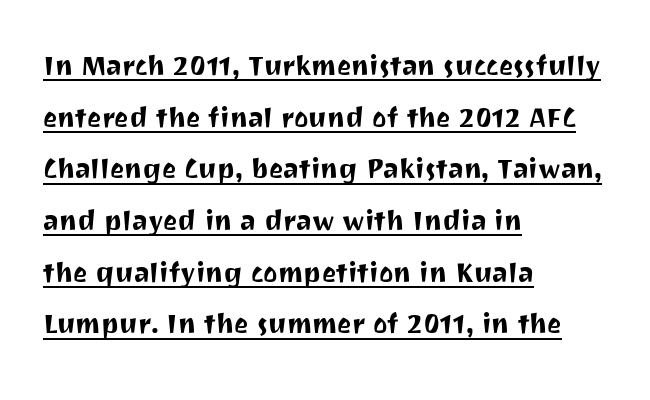
Beneath each row of characters lies a ruled line. The letters advance in unequal steps, a hallmark of proportional type. Every stem runs plumb, perpendicular to the baseline. Notice how descenders clear the ascenders below comfortably — that's standard leading. This is sans-serif lettering, the kind often seen on screens and signage. Inter-character spacing is left at the font's built-in metrics.
